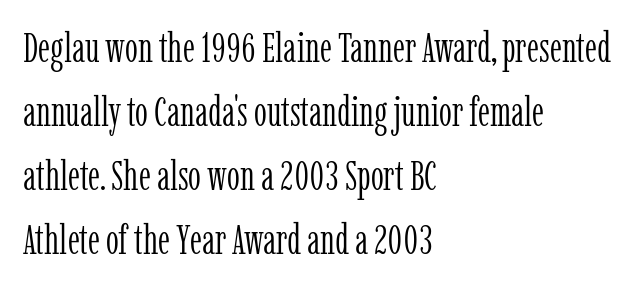
Q: Is the text bold? A: No.
Q: Is the text italic (slanted)? A: No, it is upright.
Q: Is the typeface a serif or a sans-serif typeface? A: Serif.
Q: Is the text underlined? A: No.
Q: How is the paragraph aligned? A: Left-aligned.
Q: Is the spacing between letters normal or unusually wide? A: Normal.
Q: Is the spacing between lines tight, normal or loose? A: Normal.
Q: Width (condensed, normal, or wide)? A: Condensed.
Q: Stroke contrast? A: Low.
Q: x-height? A: Medium.
Q: Monospaced? A: No.
